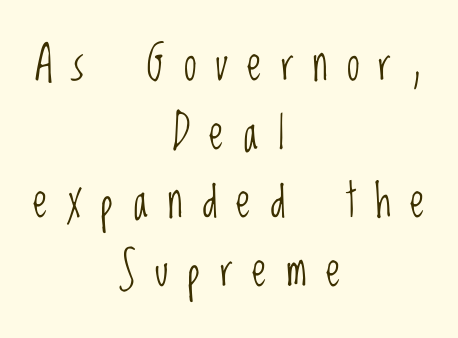
Type without underlining. This sample is center-justified, so both line endings float freely. Looks like regular typesetting: each glyph gets only the width it needs. Leading: standard.
